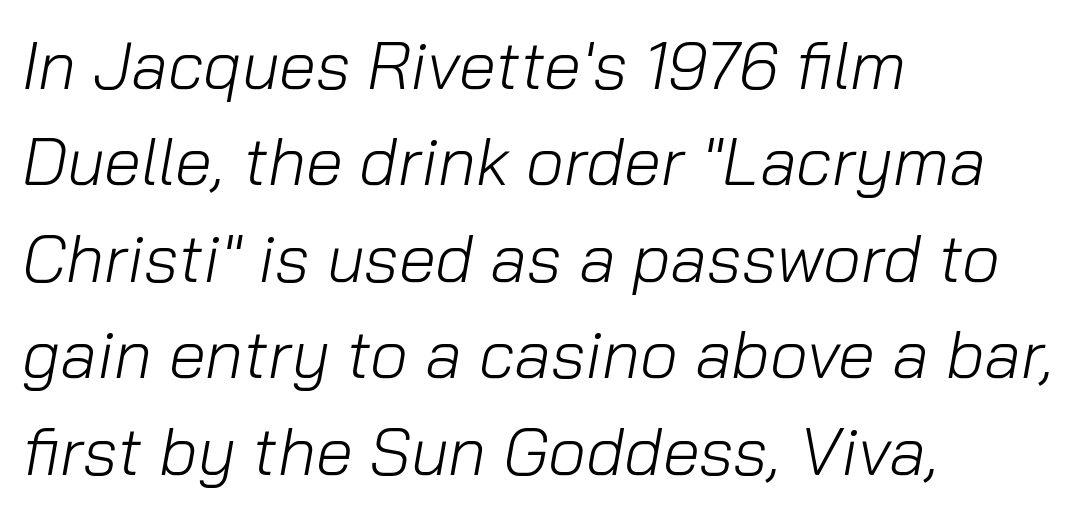
Q: Is the text bold? A: No.
Q: Is the text italic (slanted)? A: Yes, it leans right by about 10 degrees.
Q: Is the text underlined? A: No.
Q: How is the paragraph aligned? A: Left-aligned.
Q: Is the spacing between letters normal or unusually wide? A: Normal.
Q: Is the spacing between lines tight, normal or loose? A: Normal.
Q: Width (condensed, normal, or wide)? A: Normal.
Q: Stroke contrast? A: Low.
Q: x-height? A: Medium.
Q: Monospaced? A: No.
